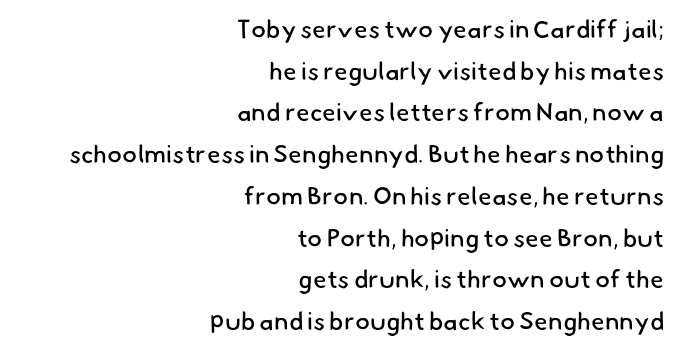
Normally led — the rows are evenly, conventionally spaced. Counters stay open thanks to moderate or lighter strokes. The passage is arranged like a letterhead date or caption credit — flush right. A bare baseline throughout the passage.
